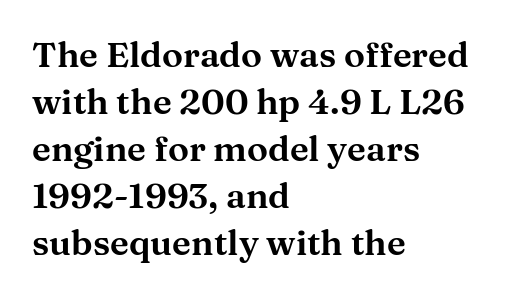
Any mark beneath the type? The region is blank. Note the varied advance widths — an 'i' is clearly narrower than an 'm'. Baseline-to-baseline distance is the conventional proportion of letter height. A typesetter would mark this as roman, not italic. Is this a sans? No — the strokes have serifs.
